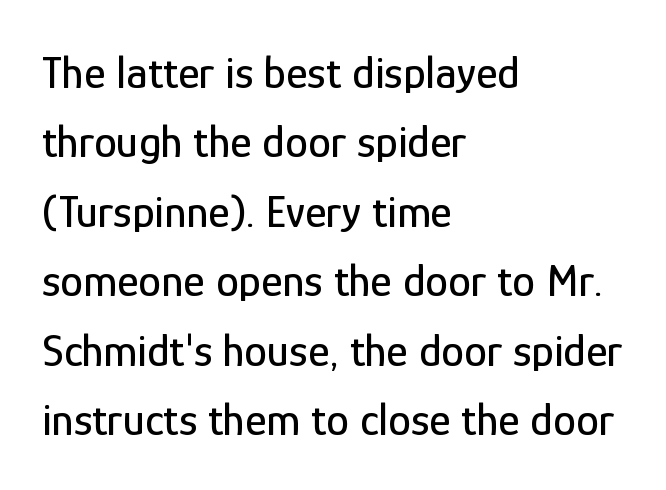
The image shows 46 px condensed sans-serif type, upright; set left-aligned, normal line spacing (1.51x), normal letter spacing, not underlined; low stroke contrast and a medium x-height.
